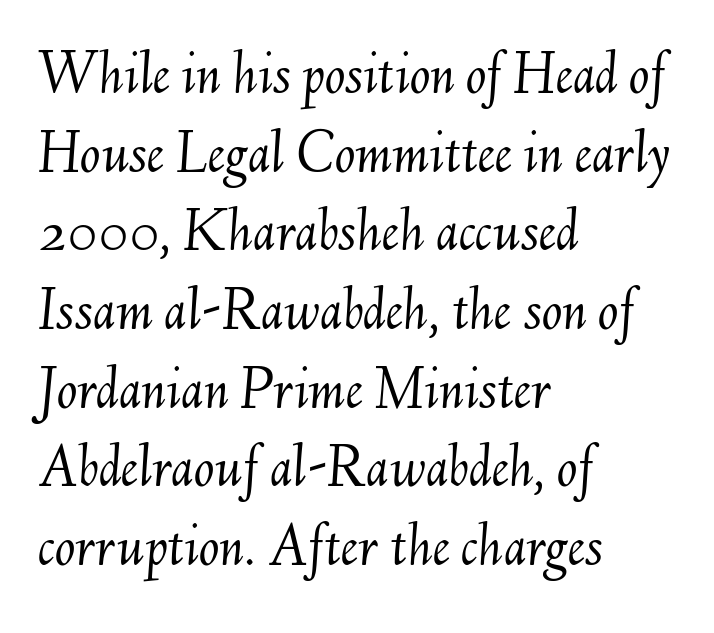
{"italic": "yes", "lean": "right", "slant_degrees": 6, "bold": "no", "weight": "light", "width": "normal", "stroke_contrast": "medium", "x_height": "small", "monospaced": "no", "underline": "no", "align": "left", "line_spacing": "normal", "line_spacing_ratio": 1.29, "letter_spacing": "normal", "letter_spacing_em": 0.0, "glyph_px": 61}
